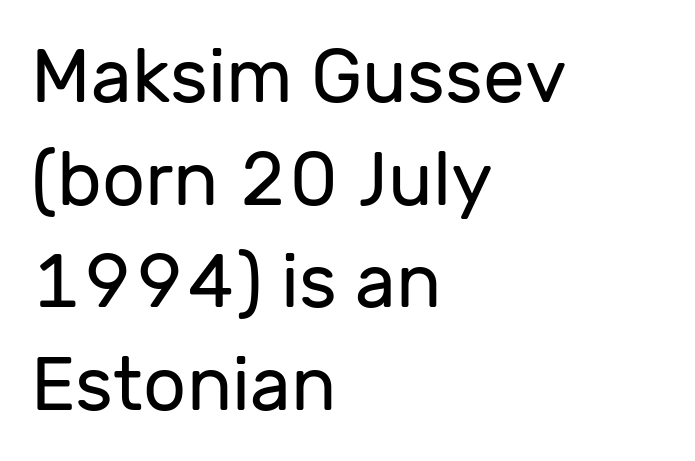
Words appear dense and cohesive because spacing is normal. Varying glyph widths throughout — classic text-font behaviour. These lines were composed using upright roman letters. Type style note: lacks serifs. Leading: standard. The zone under the glyphs is completely vacant.
